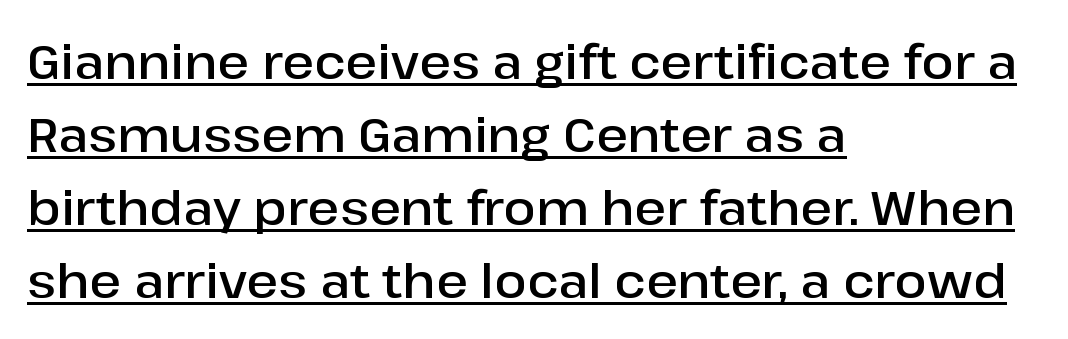
{"serif": "no", "italic": "no", "bold": "semi", "weight": "semibold", "width": "normal", "stroke_contrast": "low", "x_height": "medium", "monospaced": "no", "underline": "yes", "align": "left", "line_spacing": "normal", "line_spacing_ratio": 1.52, "letter_spacing": "normal", "letter_spacing_em": 0.0, "glyph_px": 48}
